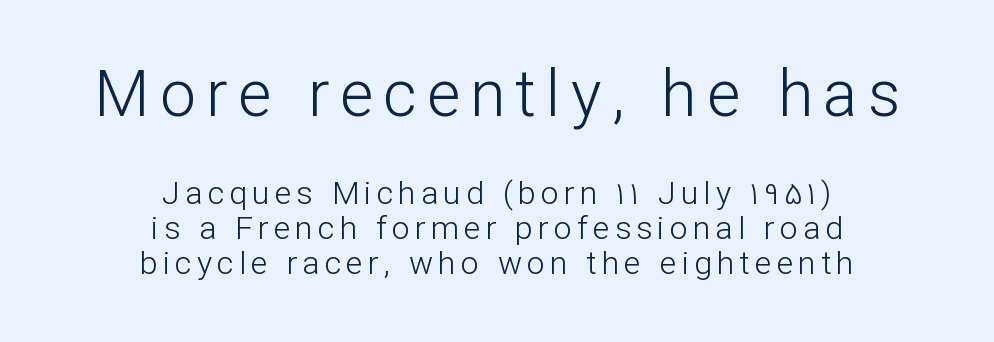
{"serif": "no", "italic": "no", "bold": "no", "weight": "light", "width": "normal", "stroke_contrast": "low", "x_height": "medium", "monospaced": "no", "underline": "no", "align": "center", "line_spacing": "tight", "line_spacing_ratio": 1.09, "larger_block": "first", "size_ratio": 2.0, "glyph_px": 64}
